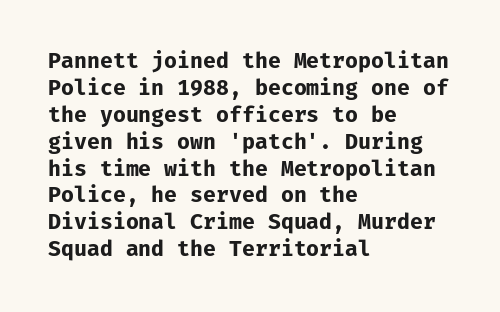
Which margin do the lines hug? The left one — the right edge is uneven. The foot of each line stays bare and open. Strokes here are thick enough to call this a true bold. Does the lettering tilt? It doesn't — this is upright. You could call the tracking neutral — neither tight nor loose. Interline gaps are of average width in this sample.
